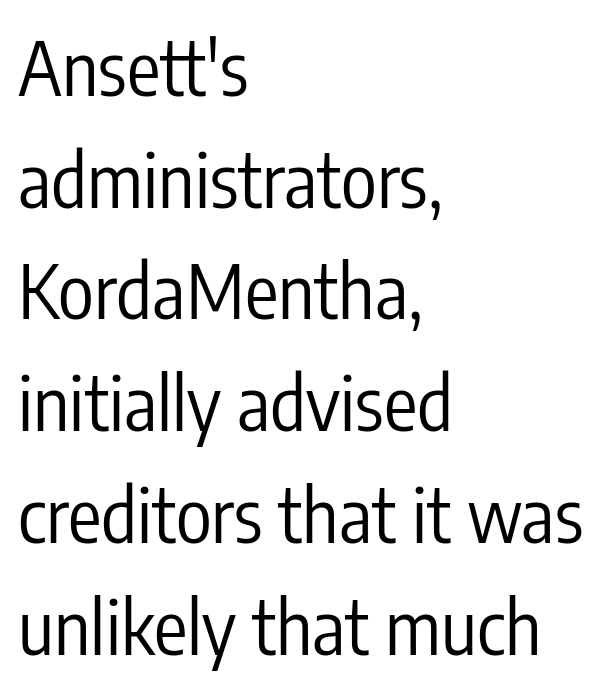
{"serif": "no", "italic": "no", "bold": "no", "weight": "regular", "width": "condensed", "stroke_contrast": "low", "x_height": "medium", "monospaced": "no", "underline": "no", "align": "left", "line_spacing": "normal", "line_spacing_ratio": 1.49, "letter_spacing": "normal", "letter_spacing_em": 0.0, "glyph_px": 75}
